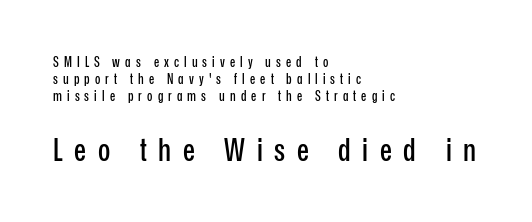
The image shows 32 px condensed sans-serif type, upright; set left-aligned, line spacing 1.22x, unusually wide letter spacing (+0.36 em), not underlined; the second (bottom) block is 2.29x larger; low stroke contrast and a medium x-height.
